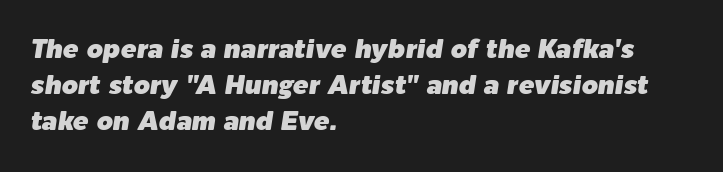
{"italic": "yes", "lean": "right", "slant_degrees": 9, "underline": "no", "align": "left", "line_spacing": "normal", "line_spacing_ratio": 1.38, "letter_spacing": "normal", "letter_spacing_em": 0.0, "glyph_px": 26}
